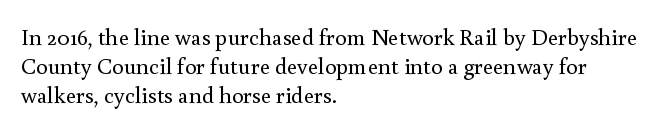
Q: Is the text bold? A: No.
Q: Is the text italic (slanted)? A: No, it is upright.
Q: Is the text underlined? A: No.
Q: How is the paragraph aligned? A: Left-aligned.
Q: Is the spacing between letters normal or unusually wide? A: Normal.
Q: Is the spacing between lines tight, normal or loose? A: Normal.
